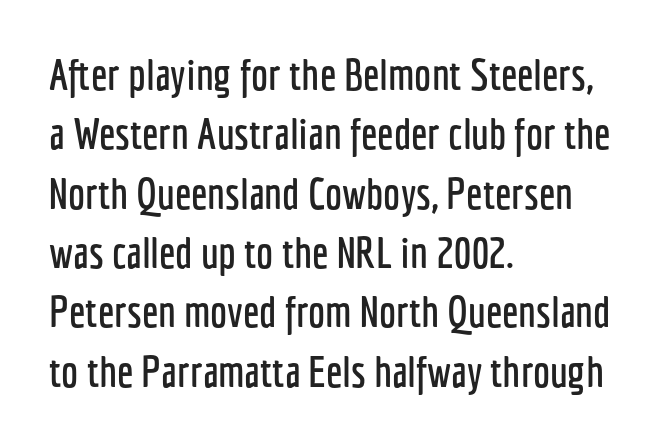
{"serif": "no", "italic": "no", "width": "condensed", "stroke_contrast": "low", "x_height": "medium", "monospaced": "no", "underline": "no", "align": "left", "line_spacing": "normal", "line_spacing_ratio": 1.38, "letter_spacing": "normal", "letter_spacing_em": 0.0, "glyph_px": 43}
